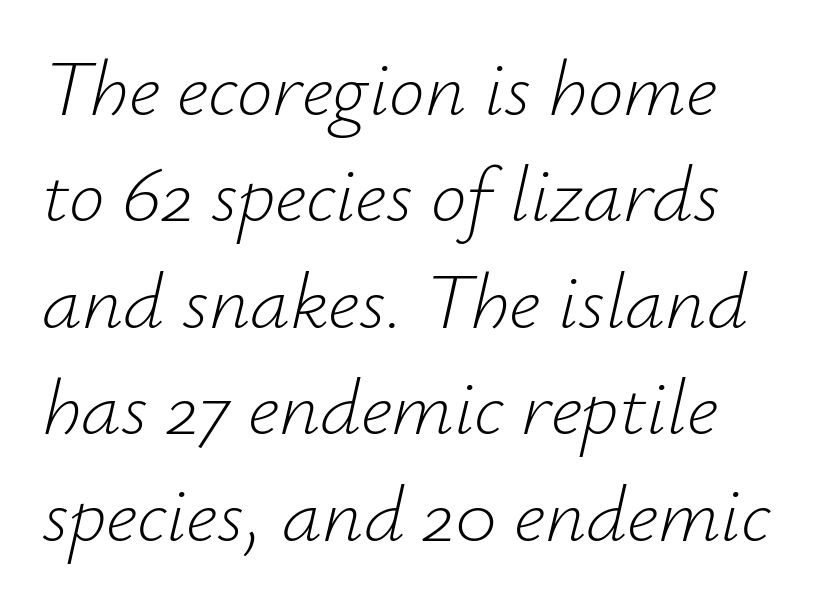
{"italic": "yes", "lean": "right", "slant_degrees": 12, "bold": "no", "weight": "light", "width": "normal", "stroke_contrast": "low", "x_height": "small", "monospaced": "no", "underline": "no", "align": "left", "line_spacing": "normal", "line_spacing_ratio": 1.33, "letter_spacing": "normal", "letter_spacing_em": 0.0, "glyph_px": 80}
